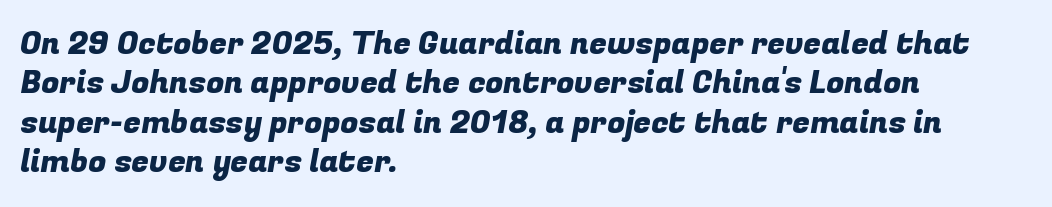
{"serif": "no", "width": "normal", "stroke_contrast": "low", "x_height": "medium", "monospaced": "no", "underline": "no", "align": "left", "line_spacing_ratio": 1.23, "letter_spacing": "normal", "letter_spacing_em": 0.0, "glyph_px": 32}
